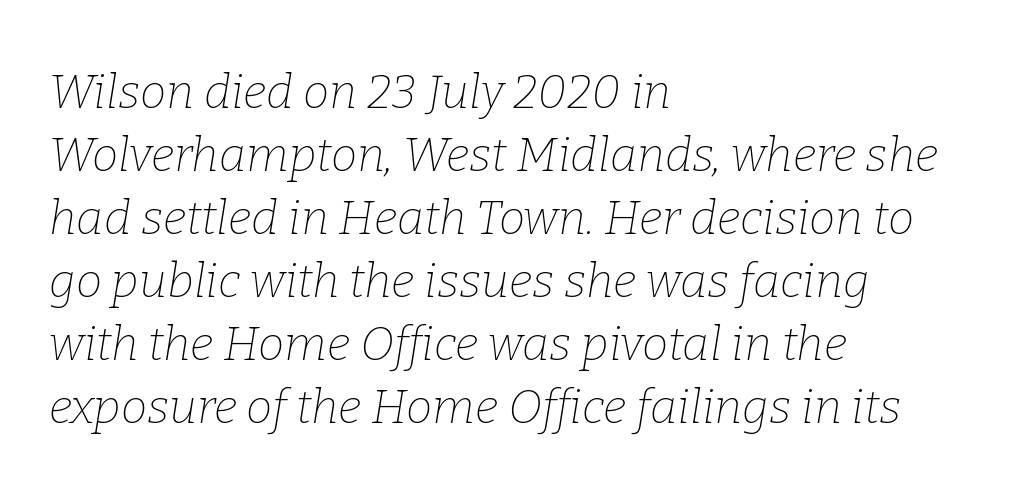
{"serif": "yes", "italic": "yes", "lean": "right", "slant_degrees": 9, "bold": "no", "weight": "thin", "width": "normal", "stroke_contrast": "low", "x_height": "medium", "monospaced": "no", "underline": "no", "align": "left", "line_spacing": "normal", "line_spacing_ratio": 1.34, "letter_spacing": "normal", "letter_spacing_em": 0.0, "glyph_px": 47}
